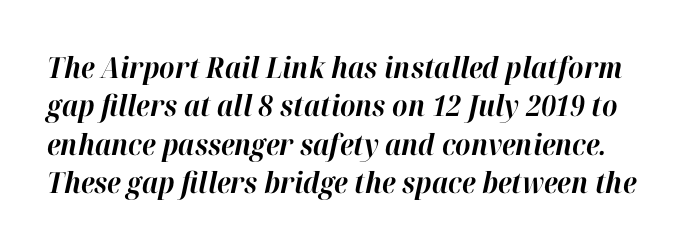
Q: Is the text bold? A: Yes.
Q: Is the text italic (slanted)? A: Yes, it leans right by about 12 degrees.
Q: Is the text underlined? A: No.
Q: Is the spacing between letters normal or unusually wide? A: Normal.
Q: Is the spacing between lines tight, normal or loose? A: Normal.
Q: Width (condensed, normal, or wide)? A: Normal.
Q: Stroke contrast? A: High.
Q: x-height? A: Medium.
Q: Monospaced? A: No.
